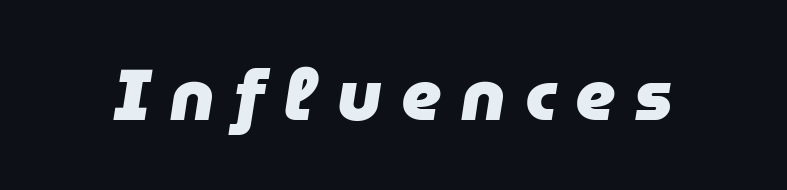
Q: Is the text bold? A: Yes.
Q: Is the text italic (slanted)? A: Yes, it leans right by about 9 degrees.
Q: Is the text underlined? A: No.
Q: Is the spacing between letters normal or unusually wide? A: Unusually wide.
Q: Width (condensed, normal, or wide)? A: Normal.
Q: Stroke contrast? A: Low.
Q: x-height? A: Medium.
Q: Monospaced? A: No.
